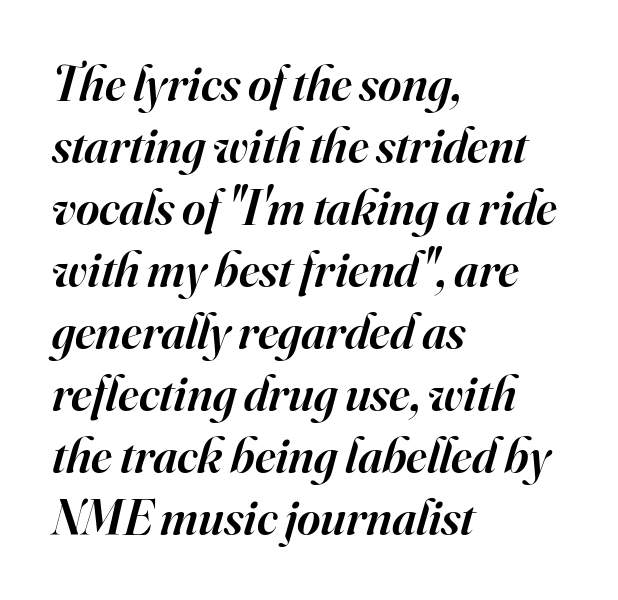
{"serif": "yes", "italic": "yes", "lean": "right", "slant_degrees": 16, "bold": "semi", "weight": "semibold", "width": "normal", "stroke_contrast": "high", "x_height": "small", "monospaced": "no", "underline": "no", "align": "left", "line_spacing_ratio": 1.24, "letter_spacing": "normal", "letter_spacing_em": 0.0, "glyph_px": 50}
